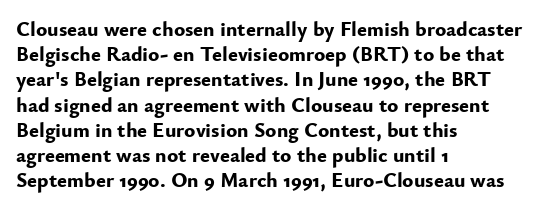
{"italic": "no", "bold": "yes", "underline": "no", "align": "left", "line_spacing_ratio": 1.2, "letter_spacing": "normal", "letter_spacing_em": 0.0, "glyph_px": 21}
